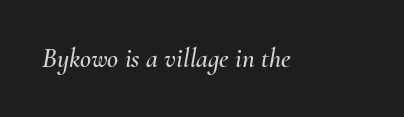
Q: Is the text italic (slanted)? A: Yes, it leans right by about 10 degrees.
Q: Is the text underlined? A: No.
Q: Is the spacing between letters normal or unusually wide? A: Normal.
